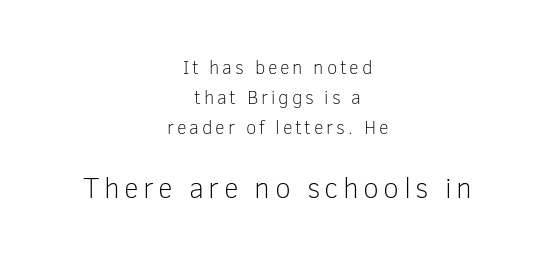
The image shows 29 px light sans-serif type, upright; set centered, normal line spacing (1.57x), not underlined; the second (bottom) block is 1.53x larger; low stroke contrast and a medium x-height.
